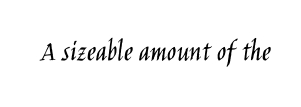
Q: Is the text bold? A: No.
Q: Is the text italic (slanted)? A: Yes.
Q: Is the typeface a serif or a sans-serif typeface? A: Sans-serif.
Q: Is the text underlined? A: No.
Q: Is the spacing between letters normal or unusually wide? A: Normal.
Q: Width (condensed, normal, or wide)? A: Condensed.
Q: Stroke contrast? A: Low.
Q: x-height? A: Large.
Q: Monospaced? A: No.
